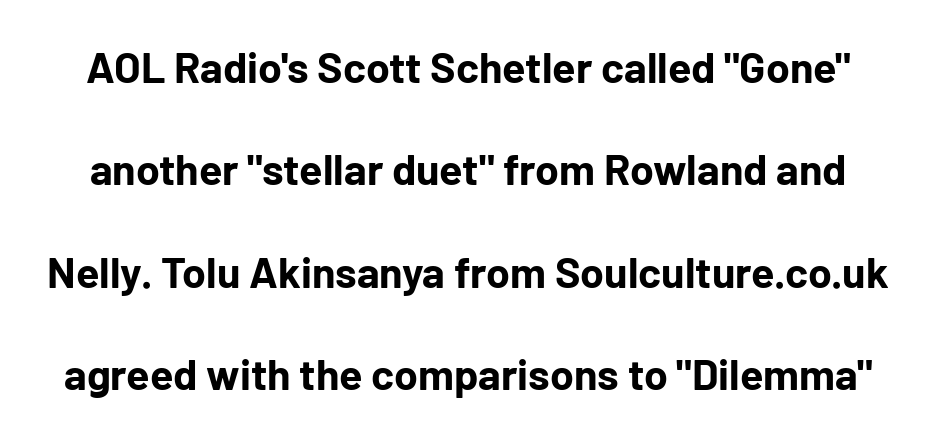
Q: Is the text bold? A: Yes.
Q: Is the text italic (slanted)? A: No, it is upright.
Q: Is the typeface a serif or a sans-serif typeface? A: Sans-serif.
Q: Is the text underlined? A: No.
Q: Is the spacing between letters normal or unusually wide? A: Normal.
Q: Is the spacing between lines tight, normal or loose? A: Loose.
Q: Width (condensed, normal, or wide)? A: Normal.
Q: Stroke contrast? A: Low.
Q: x-height? A: Medium.
Q: Monospaced? A: No.
